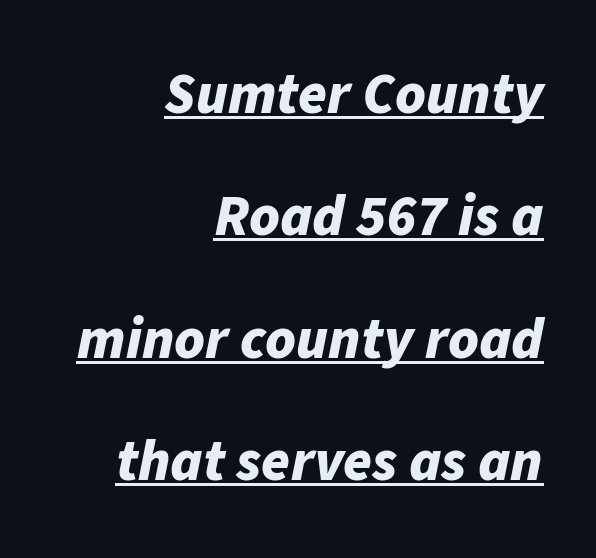
Q: Is the text bold? A: Yes.
Q: Is the text italic (slanted)? A: Yes, it leans right by about 11 degrees.
Q: Is the text underlined? A: Yes.
Q: How is the paragraph aligned? A: Right-aligned.
Q: Is the spacing between letters normal or unusually wide? A: Normal.
Q: Is the spacing between lines tight, normal or loose? A: Loose.
Q: Width (condensed, normal, or wide)? A: Normal.
Q: Stroke contrast? A: Low.
Q: x-height? A: Medium.
Q: Monospaced? A: No.
